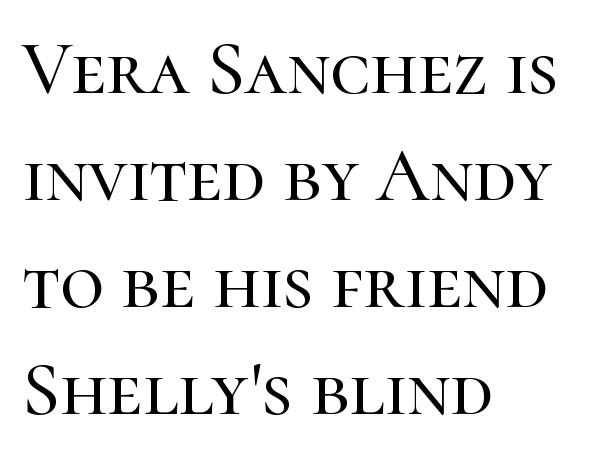
The image shows 76 px serif type, upright; set left-aligned, normal line spacing (1.41x), normal letter spacing, not underlined; high stroke contrast and a medium x-height.
